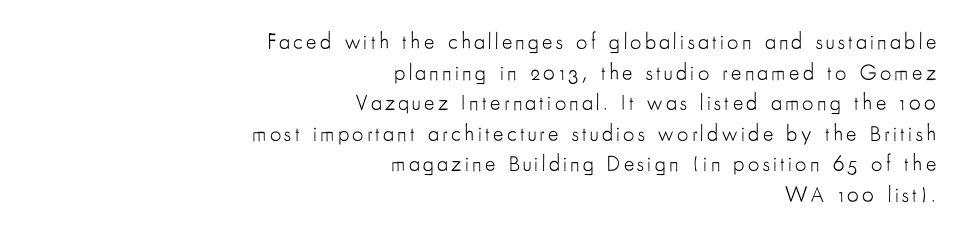
Letters rest on an invisible, unmarked baseline. These glyphs show unthickened strokes, regular width or finer. Quick note: not italic, upright. The space between consecutive lines is moderate.
